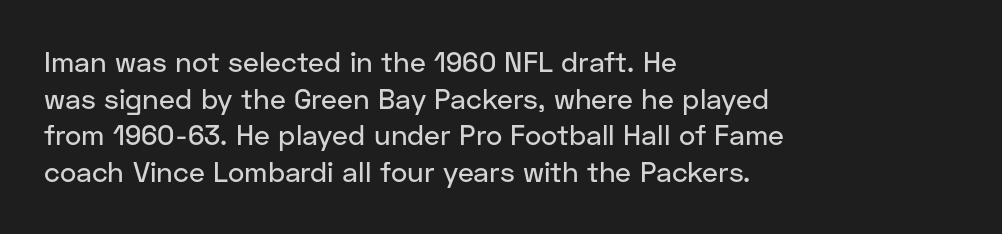
Q: Is the text italic (slanted)? A: No, it is upright.
Q: Is the typeface a serif or a sans-serif typeface? A: Sans-serif.
Q: Is the text underlined? A: No.
Q: How is the paragraph aligned? A: Left-aligned.
Q: Is the spacing between letters normal or unusually wide? A: Normal.
Q: Is the spacing between lines tight, normal or loose? A: Normal.
Q: Width (condensed, normal, or wide)? A: Normal.
Q: Stroke contrast? A: Low.
Q: x-height? A: Medium.
Q: Monospaced? A: No.
